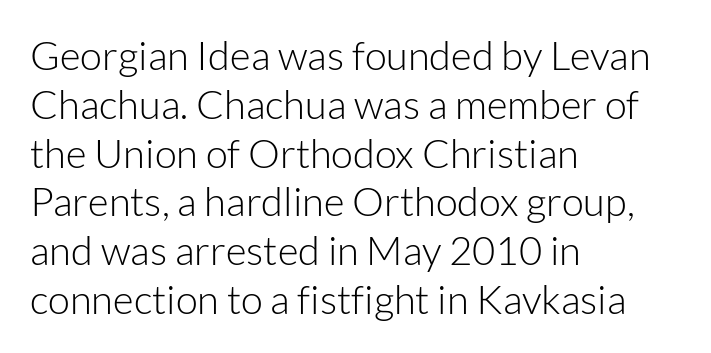
Q: Is the text bold? A: No.
Q: Is the text italic (slanted)? A: No, it is upright.
Q: Is the typeface a serif or a sans-serif typeface? A: Sans-serif.
Q: Is the text underlined? A: No.
Q: How is the paragraph aligned? A: Left-aligned.
Q: Is the spacing between letters normal or unusually wide? A: Normal.
Q: Width (condensed, normal, or wide)? A: Normal.
Q: Stroke contrast? A: Low.
Q: x-height? A: Medium.
Q: Monospaced? A: No.
